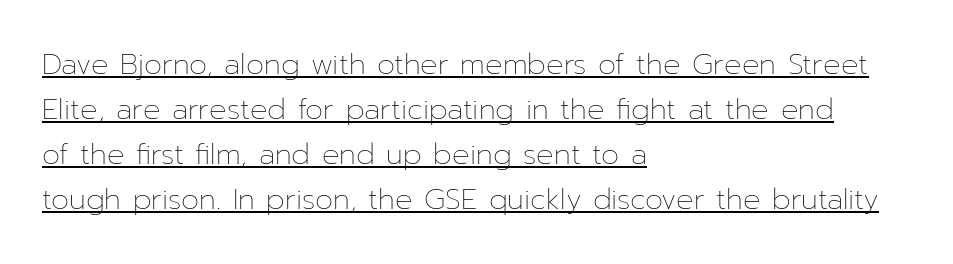
Each letter keeps its own natural width here, so spacing adapts to shape. What decoration does the sample have? An underline. This rendering uses left alignment, leaving the right contour irregular. Each stroke keeps to a modest, everyday thickness or less. Each new line begins a customary step beneath the previous one. Look at the tracking — it's just the regular setting, nothing added.
